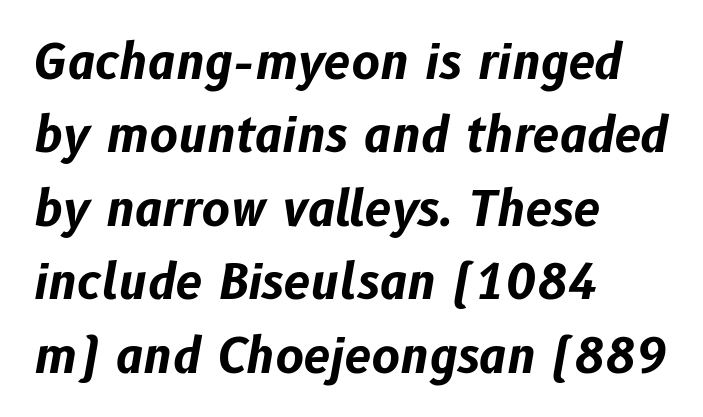
Q: Is the text bold? A: Yes.
Q: Is the text italic (slanted)? A: Yes, it leans right by about 10 degrees.
Q: Is the text underlined? A: No.
Q: How is the paragraph aligned? A: Left-aligned.
Q: Is the spacing between letters normal or unusually wide? A: Normal.
Q: Is the spacing between lines tight, normal or loose? A: Normal.
Q: Width (condensed, normal, or wide)? A: Normal.
Q: Stroke contrast? A: Low.
Q: x-height? A: Medium.
Q: Monospaced? A: No.
